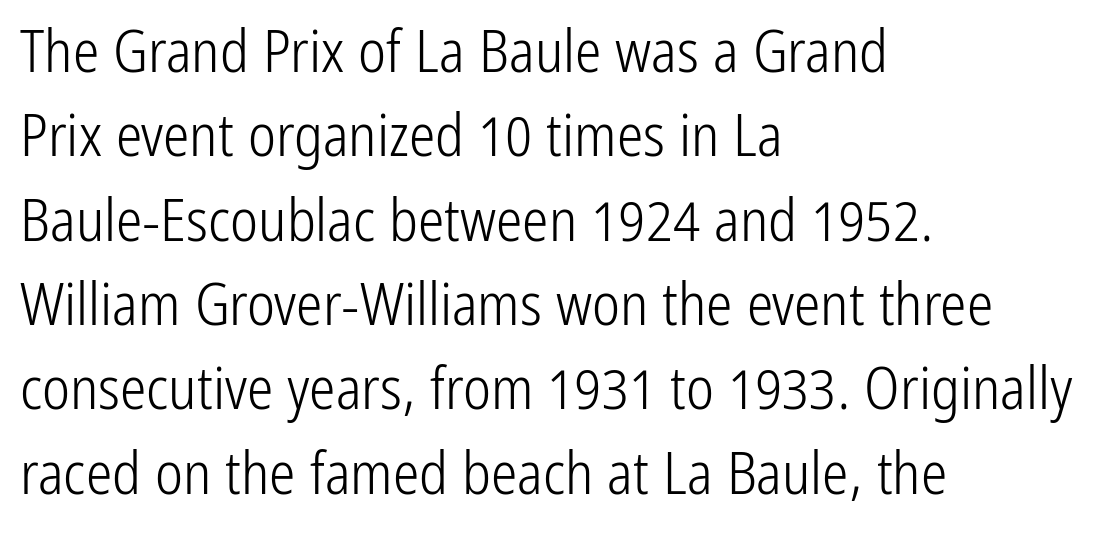
The image shows 59 px light, condensed sans-serif type, upright; set left-aligned, normal line spacing (1.43x), normal letter spacing, not underlined; low stroke contrast and a medium x-height.
